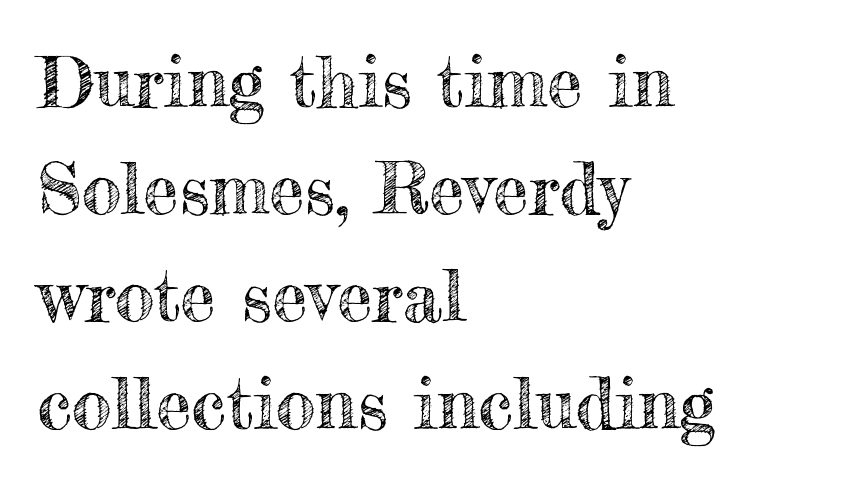
Q: Is the text italic (slanted)? A: No, it is upright.
Q: Is the text underlined? A: No.
Q: How is the paragraph aligned? A: Left-aligned.
Q: Is the spacing between letters normal or unusually wide? A: Normal.
Q: Is the spacing between lines tight, normal or loose? A: Normal.
Q: Width (condensed, normal, or wide)? A: Normal.
Q: x-height? A: Small.
Q: Monospaced? A: No.
